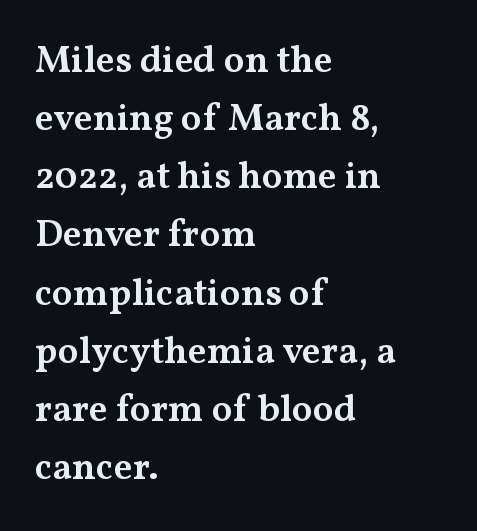
Q: Is the text bold? A: Semi-bold.
Q: Is the text italic (slanted)? A: No, it is upright.
Q: Is the typeface a serif or a sans-serif typeface? A: Serif.
Q: Is the text underlined? A: No.
Q: How is the paragraph aligned? A: Left-aligned.
Q: Is the spacing between letters normal or unusually wide? A: Normal.
Q: Is the spacing between lines tight, normal or loose? A: Normal.
Q: Width (condensed, normal, or wide)? A: Wide.
Q: Stroke contrast? A: Medium.
Q: x-height? A: Medium.
Q: Monospaced? A: No.
